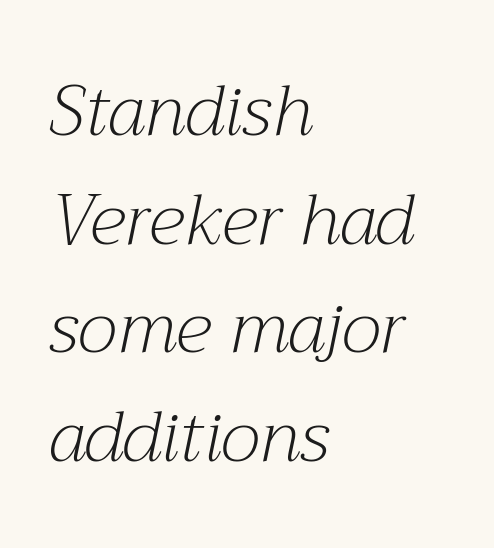
There is no visible air inserted between adjacent glyphs. Has an underline been added? It has not. Style check: oblique. Short and long lines alike share a common starting point at left. The characters are drawn with everyday or finer stroke widths. Looks like regular typesetting: each glyph gets only the width it needs.
